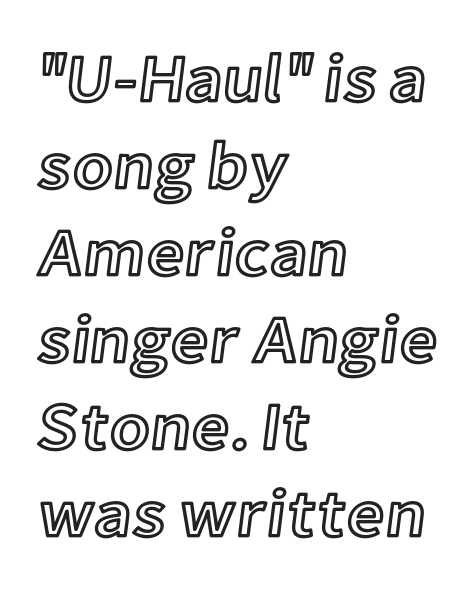
The image shows 67 px text type; set left-aligned, normal line spacing (1.3x), normal letter spacing, not underlined; a medium x-height.
